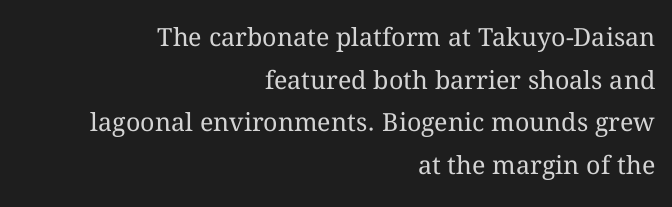
{"italic": "no", "bold": "no", "underline": "no", "align": "right", "line_spacing_ratio": 1.71, "letter_spacing": "normal", "letter_spacing_em": 0.0, "glyph_px": 25}
